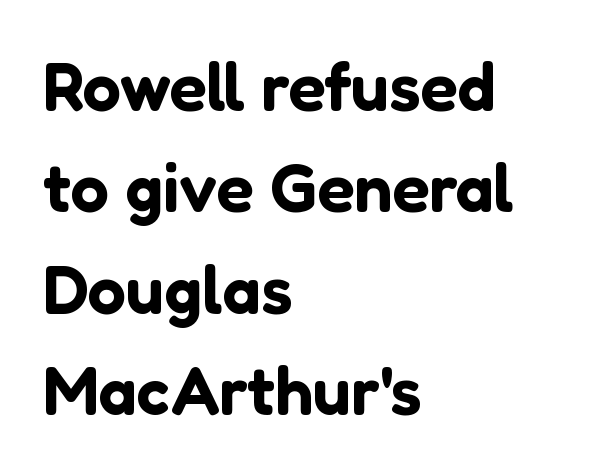
{"serif": "no", "italic": "no", "width": "normal", "stroke_contrast": "low", "x_height": "medium", "monospaced": "no", "underline": "no", "align": "left", "line_spacing": "normal", "line_spacing_ratio": 1.49, "letter_spacing": "normal", "letter_spacing_em": 0.0, "glyph_px": 68}
